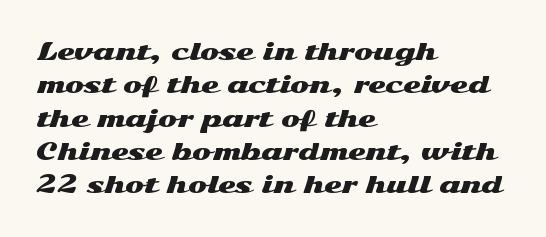
The rendering uses a moderate line-height, typical for paragraphs. The gaps between neighbouring characters are ordinary and unremarkable. Has an underline been added? It has not. Line starts are locked; line ends wander.
